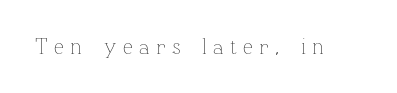
The image shows 22 px text type, upright; set unusually wide letter spacing (+0.29 em), not underlined.
